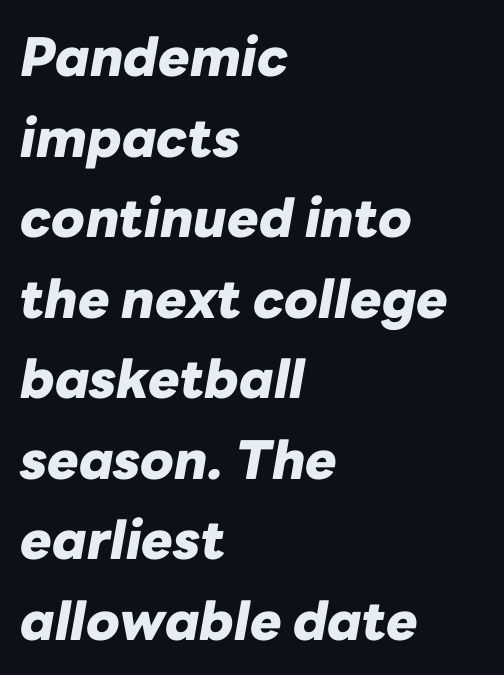
Summary of weight: heavy, a full bold. Note the varied advance widths — an 'i' is clearly narrower than an 'm'. The paragraph shown leans on its left margin. Quick note: interline space is typical. In terms of letterspacing, this is plain default setting. This sample uses an oblique cut, with every glyph tilted off the vertical.
